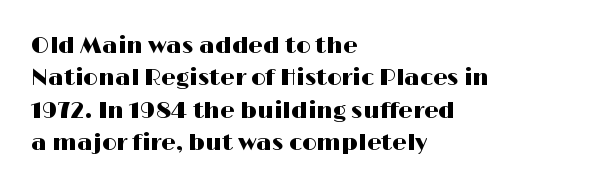
Q: Is the text italic (slanted)? A: No, it is upright.
Q: Is the text underlined? A: No.
Q: How is the paragraph aligned? A: Left-aligned.
Q: Is the spacing between letters normal or unusually wide? A: Normal.
Q: Is the spacing between lines tight, normal or loose? A: Normal.
